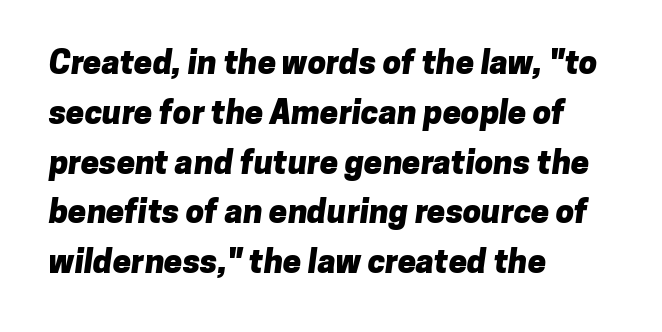
Check the space under the baseline: it is left empty. This is sans-serif lettering, the kind often seen on screens and signage. The rendering uses natural spacing where letterforms have individual widths. Each new line begins a customary step beneath the previous one. Default kerning and tracking; the words read as compact shapes. A dark, heavy texture on the line: the type is bold.
